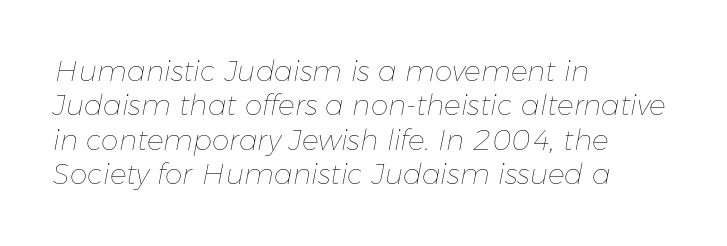
The baseline area is clear. Weight: regular or lighter. Students, note that the glyphs here touch the page at normal intervals. One-word summary of the alignment: left.
